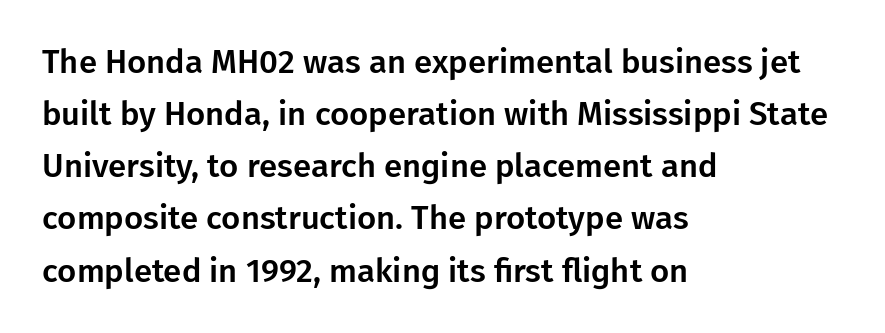
You could not count columns in this text — the font is proportionally spaced. Notice how the passage keeps a crisp vertical edge on the left only. The rows are spaced the way most documents space them. Nothing sits at the stroke ends, so this counts as sans-serif. Observe the ordinary spacing: letters are neighbours, not strangers.
